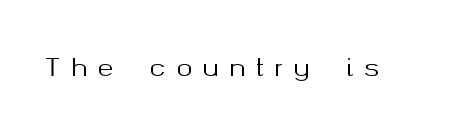
Compared with typical body copy, the letter spacing here is much looser. Ascenders rise straight up at ninety degrees. Clear beneath every line of the passage.
